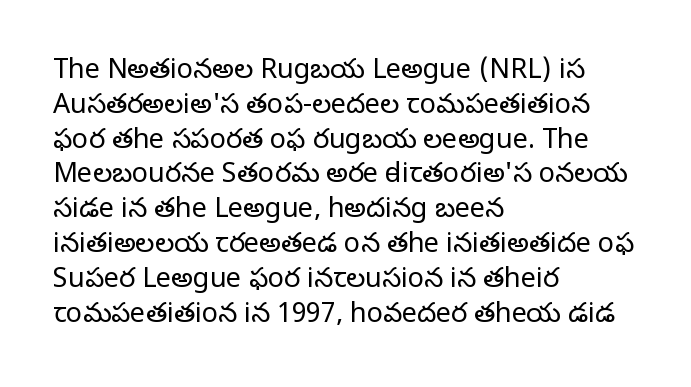
{"italic": "no", "bold": "no", "underline": "no", "align": "left", "line_spacing": "normal", "line_spacing_ratio": 1.29, "letter_spacing": "normal", "letter_spacing_em": 0.0, "glyph_px": 27}
